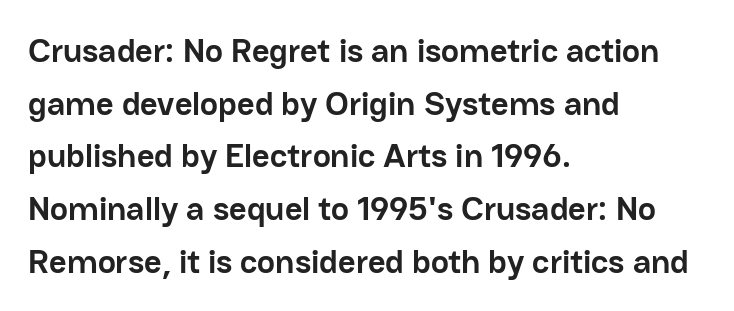
{"serif": "no", "italic": "no", "bold": "yes", "weight": "semibold", "width": "normal", "stroke_contrast": "low", "x_height": "medium", "monospaced": "no", "underline": "no", "align": "left", "line_spacing": "normal", "line_spacing_ratio": 1.55, "letter_spacing": "normal", "letter_spacing_em": 0.0, "glyph_px": 34}
